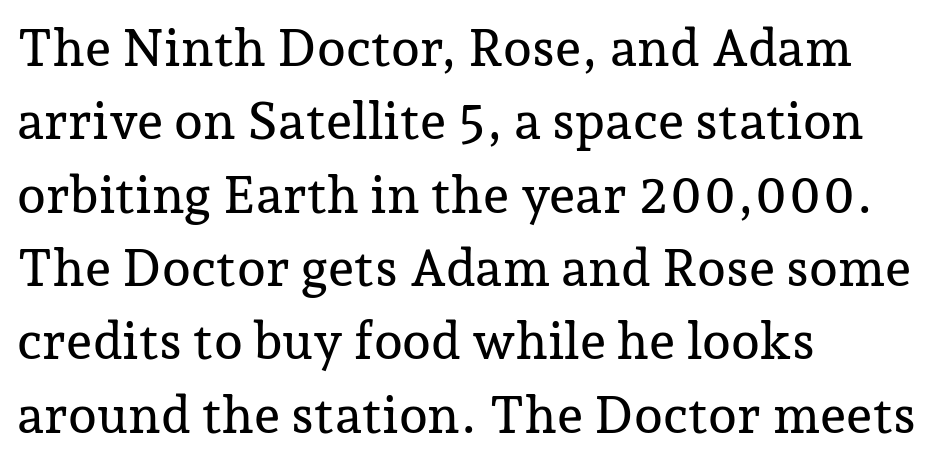
The image shows 52 px serif type, upright; set left-aligned, normal line spacing (1.41x), normal letter spacing, not underlined; low stroke contrast and a medium x-height.
